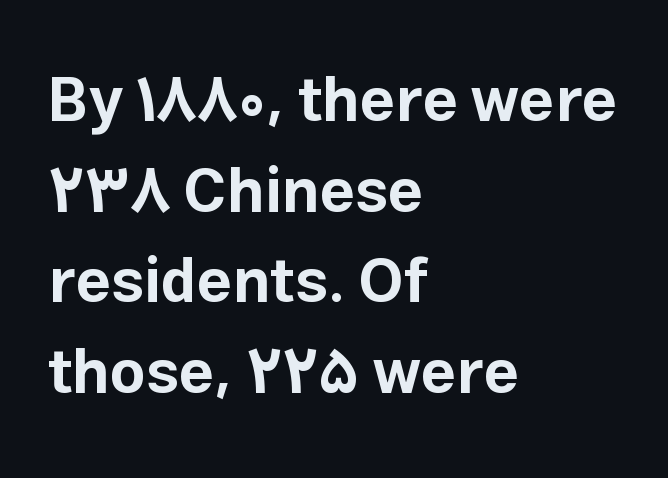
{"serif": "no", "italic": "no", "bold": "yes", "weight": "bold", "width": "normal", "stroke_contrast": "low", "x_height": "medium", "monospaced": "no", "underline": "no", "align": "left", "line_spacing": "normal", "line_spacing_ratio": 1.46, "letter_spacing": "normal", "letter_spacing_em": 0.0, "glyph_px": 62}
